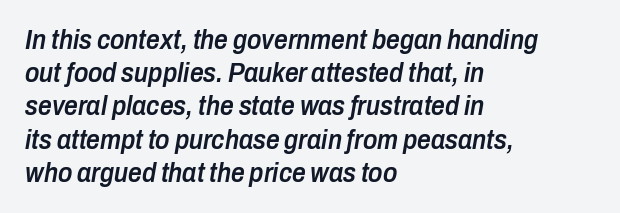
The image shows 27 px text type, italic (leaning right); set left-aligned, line spacing 1.23x, normal letter spacing, not underlined.
